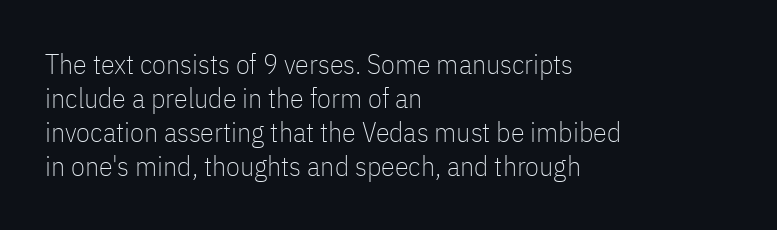
The image shows 28 px thin, condensed sans-serif type, upright; set left-aligned, line spacing 1.22x, normal letter spacing, not underlined; low stroke contrast and a medium x-height.
